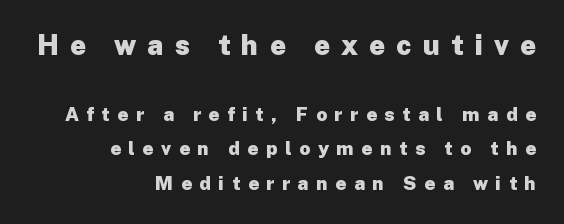
A sans-serif font was chosen for this passage. The face used here appears at its bigger size in the upper chunk. The face used here is proportionally spaced, like ordinary book or web type. Decoration check: the copy has no underline. The lines are quadded right.
